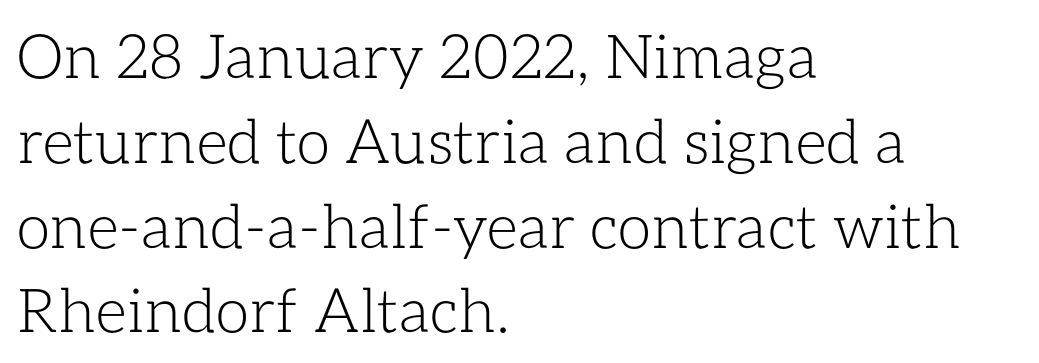
Q: Is the text bold? A: No.
Q: Is the text italic (slanted)? A: No, it is upright.
Q: Is the text underlined? A: No.
Q: How is the paragraph aligned? A: Left-aligned.
Q: Is the spacing between letters normal or unusually wide? A: Normal.
Q: Is the spacing between lines tight, normal or loose? A: Normal.
Q: Width (condensed, normal, or wide)? A: Normal.
Q: Stroke contrast? A: Low.
Q: x-height? A: Medium.
Q: Monospaced? A: No.
